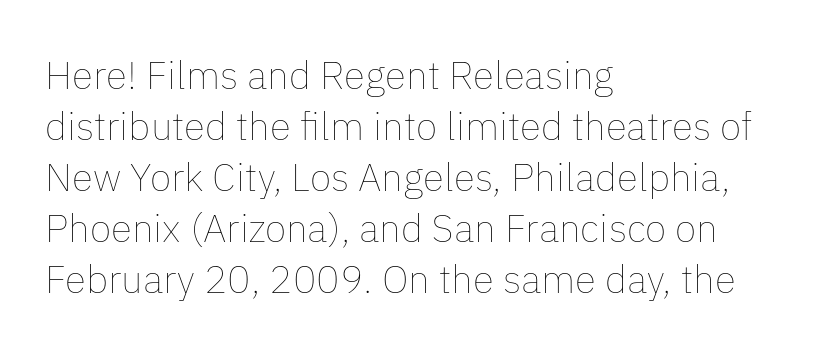
{"italic": "no", "bold": "no", "weight": "thin", "width": "normal", "stroke_contrast": "low", "x_height": "medium", "monospaced": "no", "underline": "no", "align": "left", "line_spacing": "normal", "line_spacing_ratio": 1.31, "letter_spacing": "normal", "letter_spacing_em": 0.0, "glyph_px": 39}
